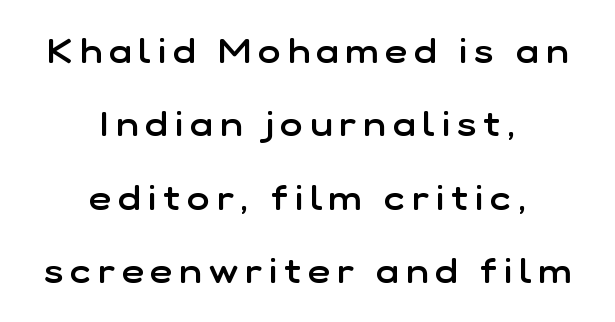
This sample is center-justified, so both line endings float freely. Style check: upright. The face used here is a semibold: visibly heavier than regular, lighter than bold. The letterforms stand isolated, each surrounded by extra space.
